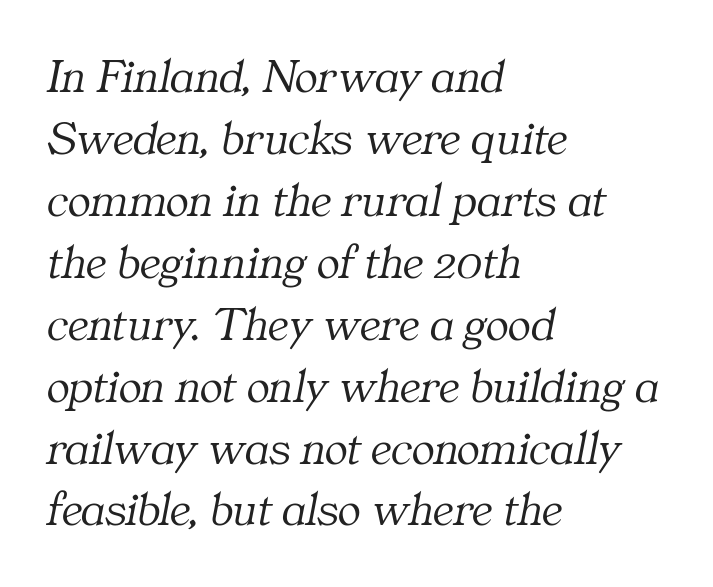
Just letters on the line, the space beneath them empty. The rendering uses natural spacing where letterforms have individual widths. Leftover space on each line is placed entirely after the last word. Small tapered or slab feet sit at the stroke ends, so this counts as serif. You can tell it's italic because the verticals aren't actually vertical.
